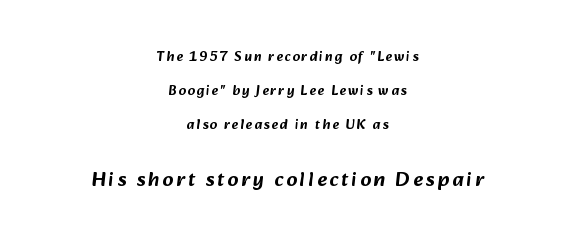
{"underline": "no", "align": "center", "line_spacing": "loose", "line_spacing_ratio": 2.42, "larger_block": "second", "size_ratio": 1.5, "glyph_px": 21}
